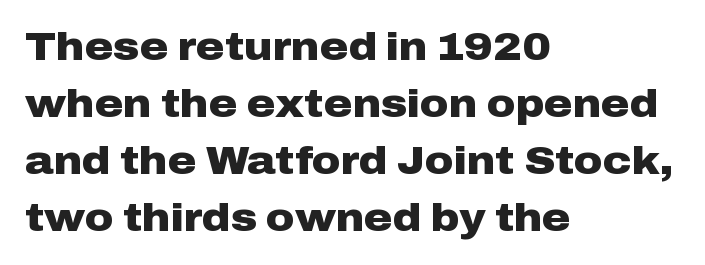
Ordinary non-slanted type is in use. Proportional: the letters do not fall into vertical columns. One-word summary of the alignment: left. Check where the strokes stop: nothing finishes them off — pure sans. Tracking value appears to be zero — textbook default spacing.
